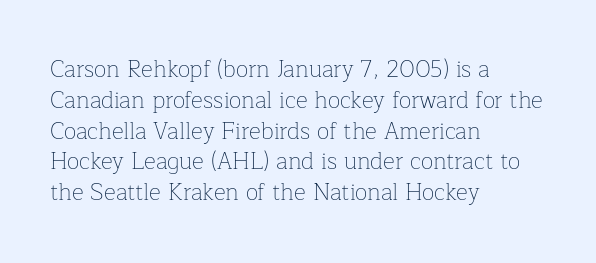
Descenders are the only things crossing below the line. The font sits on the lighter half of the weight spectrum, regular included. Does the copy run flush right? No — it runs flush left. Vertically, the passage feels balanced, rows spaced as you'd expect.
